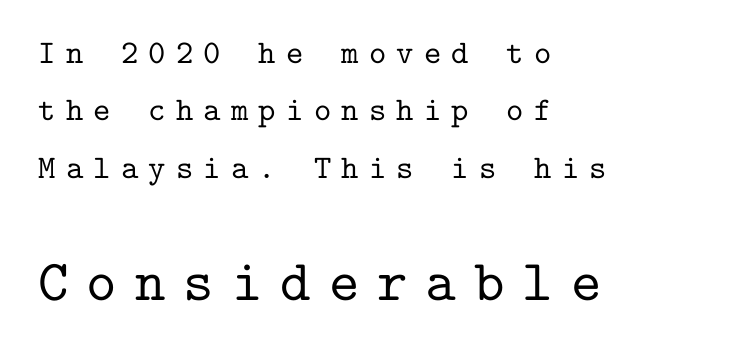
Compare the two chunks: the lower has the greater cap height. Posture: upright roman. In terms of letterform style, serifs are clearly present. Observe the wide spacing: letters keep a clear distance from each other.
